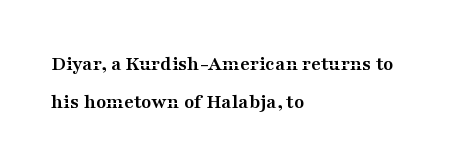
{"italic": "no", "bold": "yes", "underline": "no", "align": "left", "line_spacing_ratio": 1.82, "letter_spacing": "normal", "letter_spacing_em": 0.0, "glyph_px": 21}
